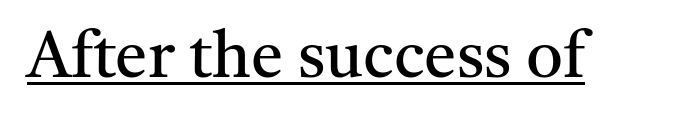
Q: Is the text bold? A: No.
Q: Is the text italic (slanted)? A: No, it is upright.
Q: Is the typeface a serif or a sans-serif typeface? A: Serif.
Q: Is the text underlined? A: Yes.
Q: Is the spacing between letters normal or unusually wide? A: Normal.
Q: Width (condensed, normal, or wide)? A: Normal.
Q: Stroke contrast? A: Medium.
Q: x-height? A: Medium.
Q: Monospaced? A: No.
